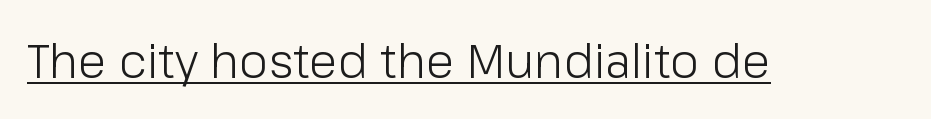
These glyphs show unthickened strokes, regular width or finer. This sample has the flowing, uneven cadence of proportional lettering. Observe the ordinary spacing: letters are neighbours, not strangers. The characters display no serif detailing; their extremities are plain. The lettering holds an erect, upright posture throughout.
